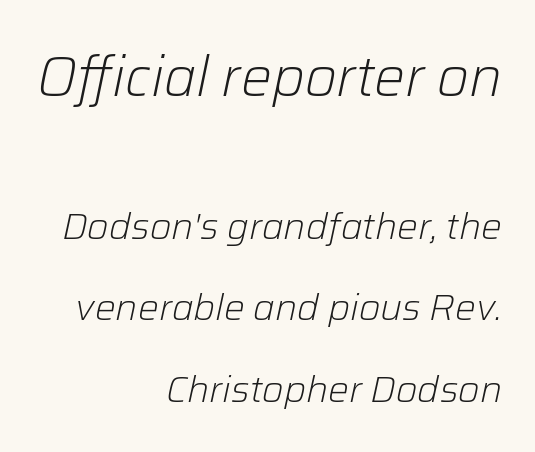
Q: Is the text bold? A: No.
Q: Is the text italic (slanted)? A: Yes, it leans right by about 12 degrees.
Q: Is the text underlined? A: No.
Q: How is the paragraph aligned? A: Right-aligned.
Q: Is the spacing between letters normal or unusually wide? A: Normal.
Q: Is the spacing between lines tight, normal or loose? A: Loose.
Q: Which block of text is set in a larger size, the first (top) or the second (bottom)? A: The first (top) one.
Q: Width (condensed, normal, or wide)? A: Normal.
Q: Stroke contrast? A: Low.
Q: x-height? A: Medium.
Q: Monospaced? A: No.
